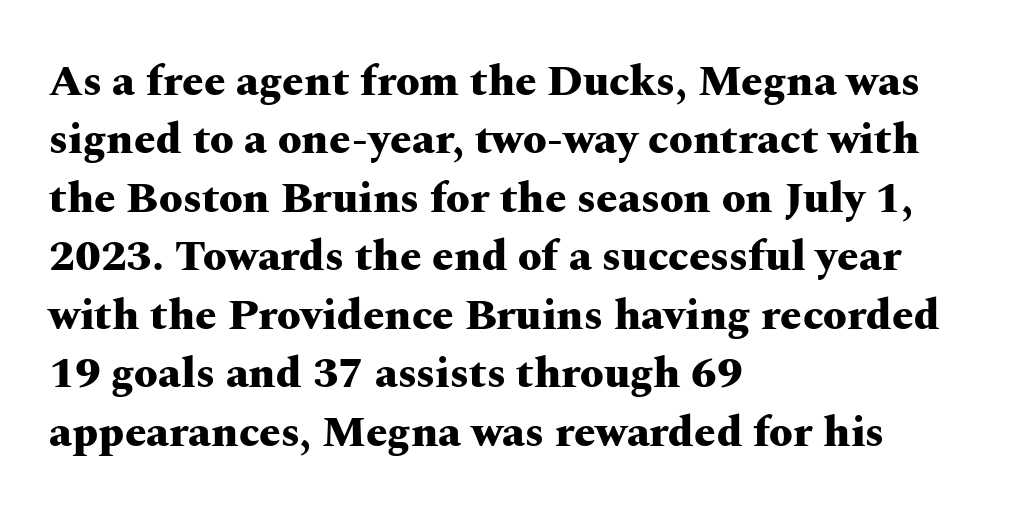
Looks like regular typesetting: each glyph gets only the width it needs. Is there any slant? The stems are plumb. This rendering features lettering with no underline. Is the letter spacing exaggerated? No — it looks like the ordinary default. Every row of glyphs begins at an identical x-position on the left. Is there much room between lines? A standard amount, neither cramped nor airy.
